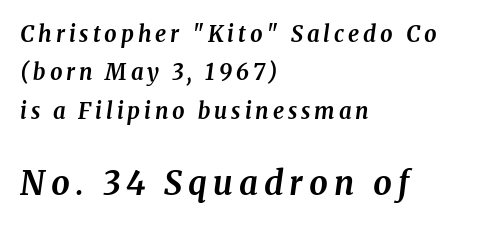
The image shows 33 px bold serif type, italic (leaning right); set left-aligned, line spacing 1.75x, not underlined; the second (bottom) block is 1.5x larger; medium stroke contrast and a medium x-height.
